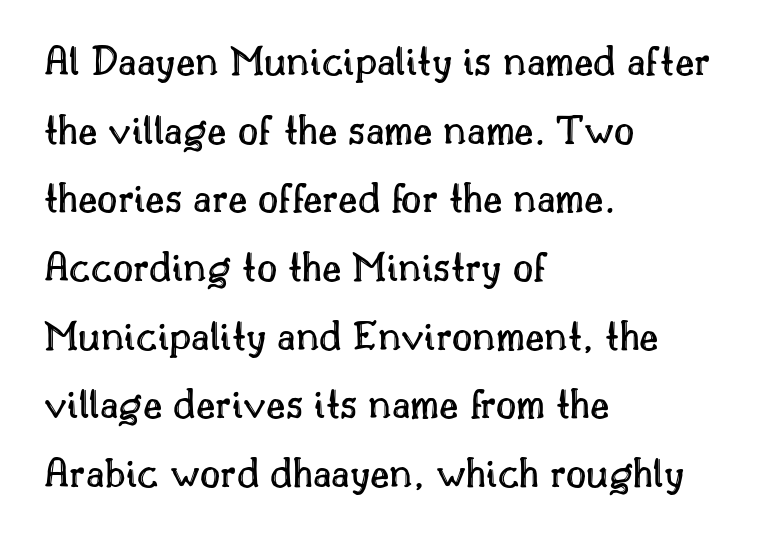
{"italic": "no", "width": "normal", "x_height": "small", "monospaced": "no", "underline": "no", "align": "left", "line_spacing": "normal", "line_spacing_ratio": 1.56, "letter_spacing": "normal", "letter_spacing_em": 0.0, "glyph_px": 44}
